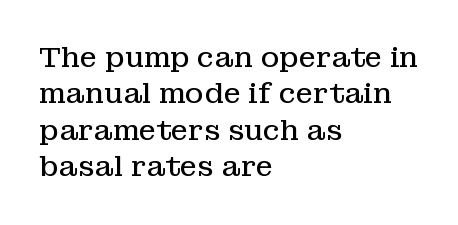
The image shows 28 px regular-weight serif type, upright; set left-aligned, normal line spacing (1.3x), normal letter spacing, not underlined; low stroke contrast and a medium x-height.
